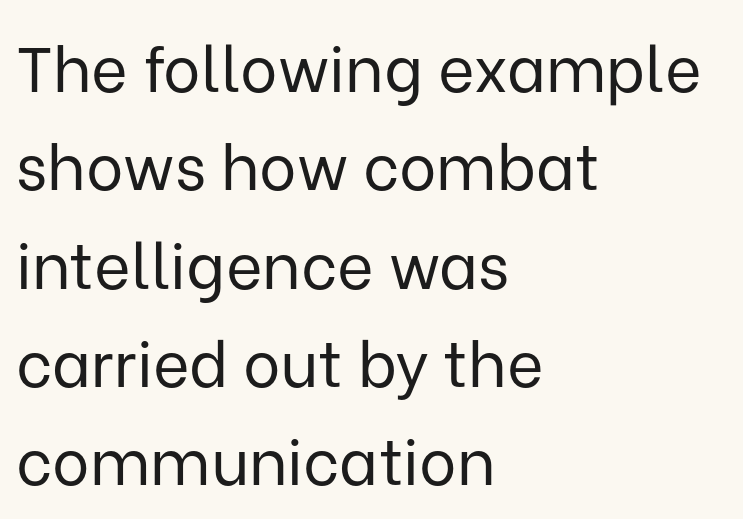
Q: Is the text bold? A: No.
Q: Is the text italic (slanted)? A: No, it is upright.
Q: Is the typeface a serif or a sans-serif typeface? A: Sans-serif.
Q: Is the text underlined? A: No.
Q: How is the paragraph aligned? A: Left-aligned.
Q: Is the spacing between letters normal or unusually wide? A: Normal.
Q: Is the spacing between lines tight, normal or loose? A: Normal.
Q: Width (condensed, normal, or wide)? A: Normal.
Q: Stroke contrast? A: Low.
Q: x-height? A: Medium.
Q: Monospaced? A: No.
